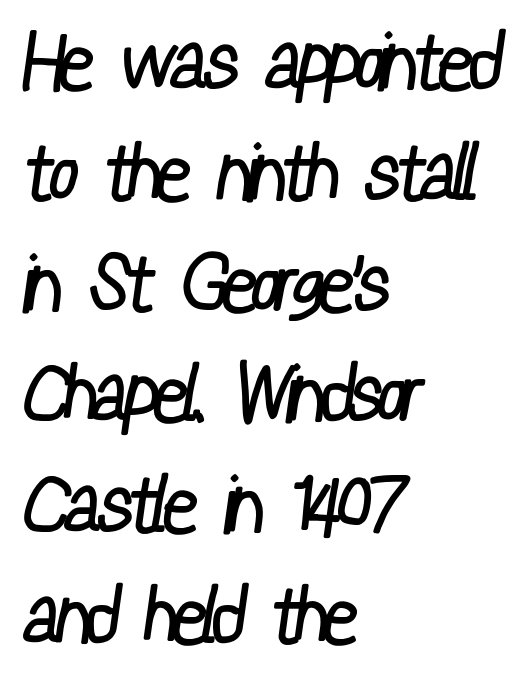
{"serif": "no", "bold": "no", "weight": "regular", "width": "condensed", "stroke_contrast": "low", "x_height": "medium", "monospaced": "no", "underline": "no", "align": "left", "line_spacing": "normal", "line_spacing_ratio": 1.42, "letter_spacing": "normal", "letter_spacing_em": 0.0, "glyph_px": 78}
